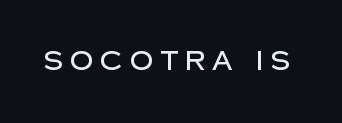
{"italic": "no", "underline": "no", "letter_spacing": "wide", "letter_spacing_em": 0.26, "glyph_px": 26}
